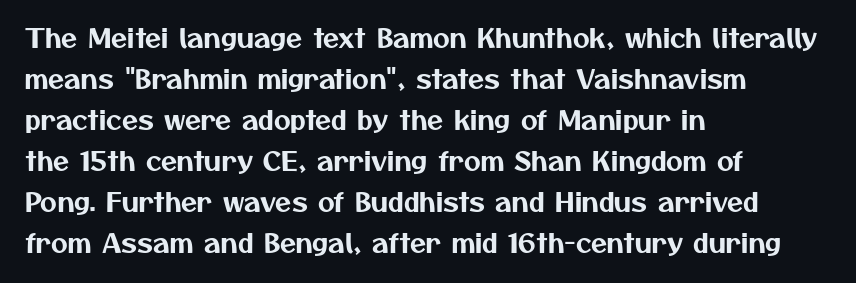
The image shows 26 px text type; set left-aligned, normal line spacing (1.58x), normal letter spacing, not underlined.
